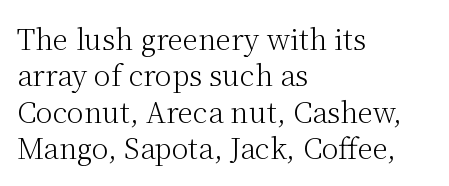
The image shows 28 px light serif type, upright; set left-aligned, normal line spacing (1.3x), normal letter spacing, not underlined; medium stroke contrast and a medium x-height.
